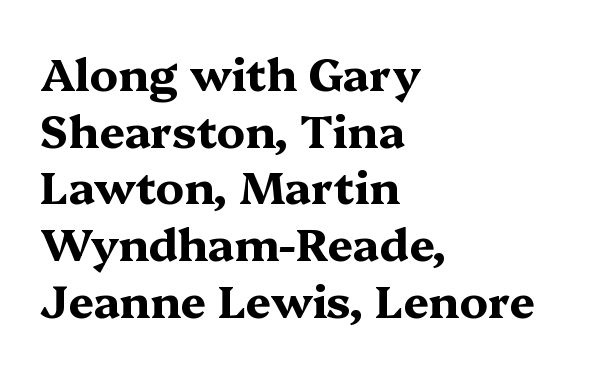
Notice how the passage keeps a crisp vertical edge on the left only. This is the regular roman posture of the typeface. The designer went with a serif here, giving each stem small feet. Caption: bold face, heavy strokes.
